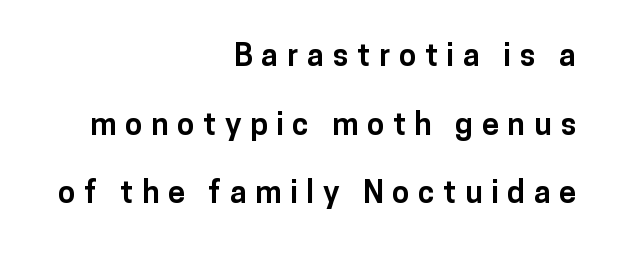
The image shows 31 px bold sans-serif type, upright; set right-aligned, loose line spacing (2.21x), unusually wide letter spacing (+0.28 em), not underlined; low stroke contrast and a medium x-height.
